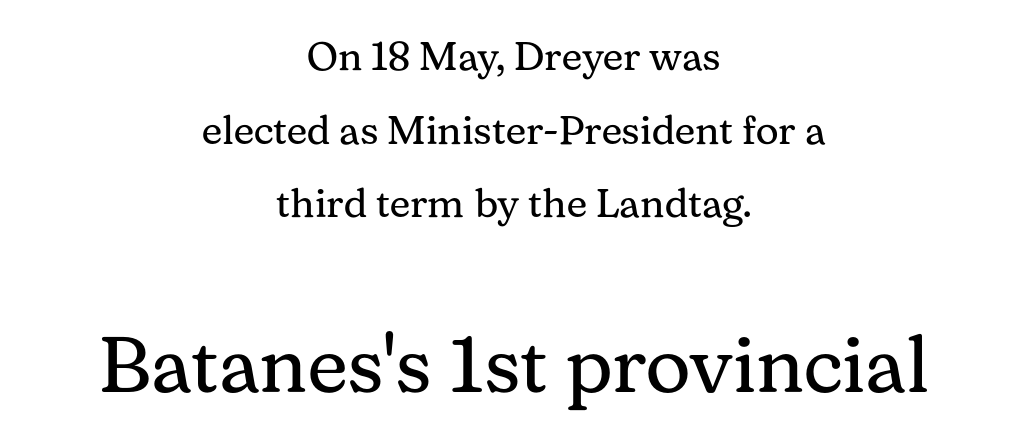
Q: Is the text bold? A: No.
Q: Is the text italic (slanted)? A: No, it is upright.
Q: Is the typeface a serif or a sans-serif typeface? A: Serif.
Q: Is the text underlined? A: No.
Q: How is the paragraph aligned? A: Centered.
Q: Is the spacing between letters normal or unusually wide? A: Normal.
Q: Which block of text is set in a larger size, the first (top) or the second (bottom)? A: The second (bottom) one.
Q: Width (condensed, normal, or wide)? A: Normal.
Q: Stroke contrast? A: Medium.
Q: x-height? A: Medium.
Q: Monospaced? A: No.
